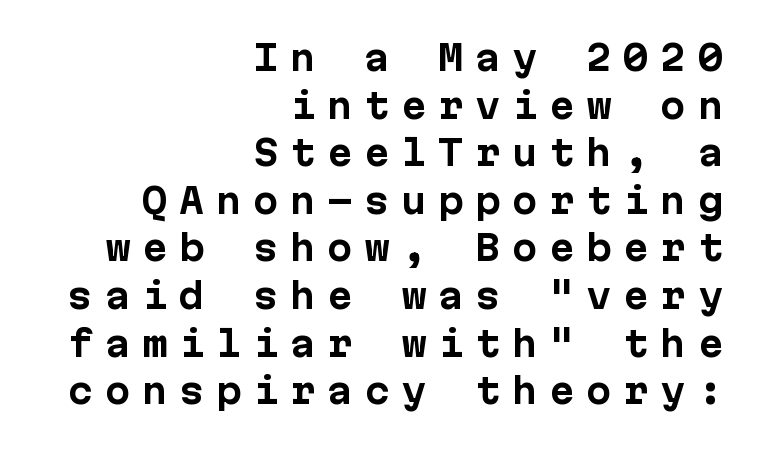
Q: Is the text bold? A: Yes.
Q: Is the text italic (slanted)? A: No, it is upright.
Q: Is the typeface a serif or a sans-serif typeface? A: Sans-serif.
Q: Is the text underlined? A: No.
Q: How is the paragraph aligned? A: Right-aligned.
Q: Is the spacing between letters normal or unusually wide? A: Unusually wide.
Q: Is the spacing between lines tight, normal or loose? A: Normal.
Q: Width (condensed, normal, or wide)? A: Normal.
Q: Stroke contrast? A: Low.
Q: x-height? A: Medium.
